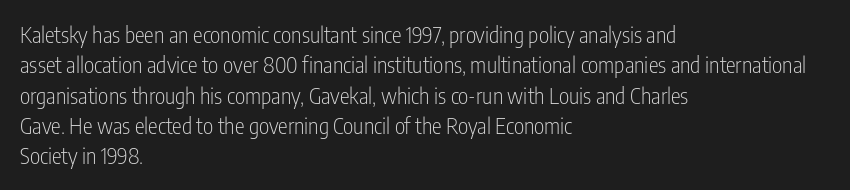
A quiet, ordinary-to-light weight characterises the typeface. The text block is weighted toward the left margin, trailing off unevenly rightward. This rendering leaves character spacing at its baseline value. Characters remain perfectly vertical along every line. The strip under each line holds only bare page.
